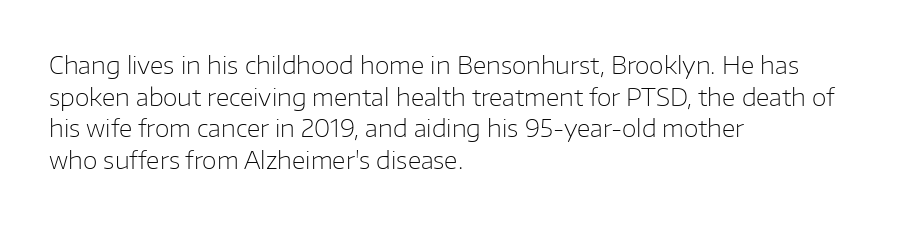
The image shows 24 px text type, upright; set left-aligned, normal line spacing (1.32x), normal letter spacing, not underlined.
